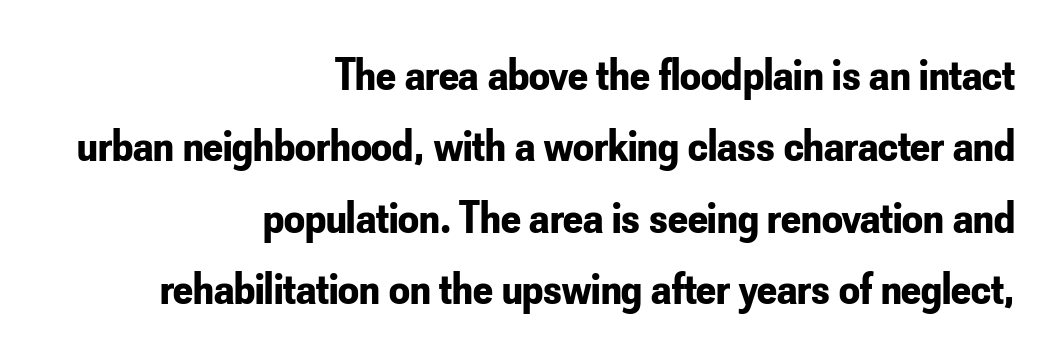
Q: Is the text bold? A: Yes.
Q: Is the text italic (slanted)? A: No, it is upright.
Q: Is the typeface a serif or a sans-serif typeface? A: Sans-serif.
Q: Is the text underlined? A: No.
Q: How is the paragraph aligned? A: Right-aligned.
Q: Is the spacing between letters normal or unusually wide? A: Normal.
Q: Is the spacing between lines tight, normal or loose? A: Normal.
Q: Width (condensed, normal, or wide)? A: Condensed.
Q: Stroke contrast? A: Low.
Q: x-height? A: Small.
Q: Monospaced? A: No.
